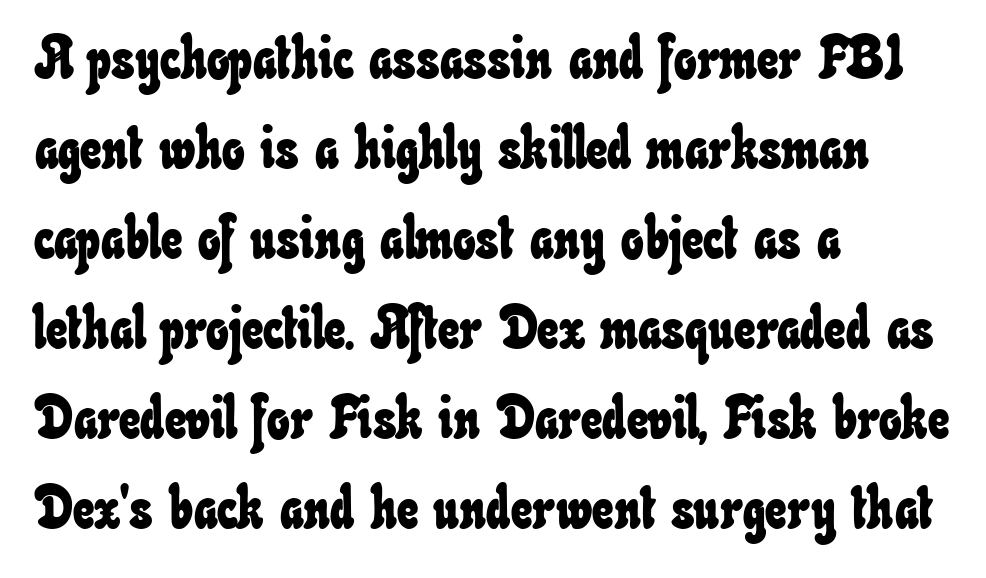
The image shows 60 px condensed type; set left-aligned, normal line spacing (1.5x), normal letter spacing, not underlined; low stroke contrast and a small x-height.
